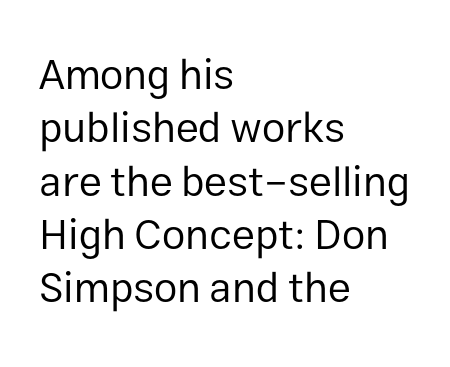
{"serif": "no", "italic": "no", "bold": "no", "weight": "regular", "width": "normal", "stroke_contrast": "low", "x_height": "medium", "monospaced": "no", "underline": "no", "align": "left", "line_spacing": "normal", "line_spacing_ratio": 1.27, "letter_spacing": "normal", "letter_spacing_em": 0.0, "glyph_px": 42}
